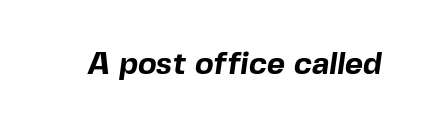
Q: Is the text bold? A: Yes.
Q: Is the typeface a serif or a sans-serif typeface? A: Sans-serif.
Q: Is the text underlined? A: No.
Q: Is the spacing between letters normal or unusually wide? A: Normal.
Q: Width (condensed, normal, or wide)? A: Normal.
Q: x-height? A: Medium.
Q: Monospaced? A: No.
